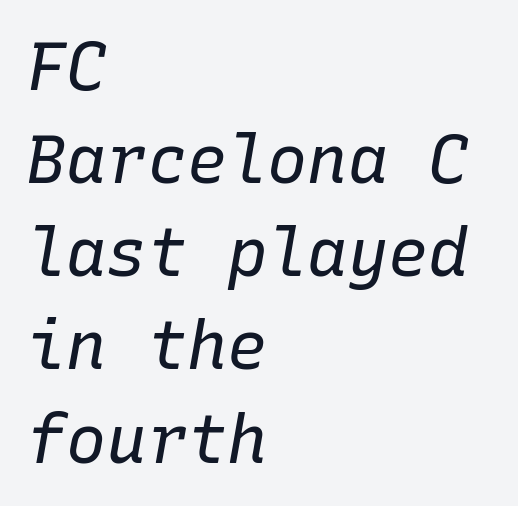
Q: Is the text bold? A: No.
Q: Is the text italic (slanted)? A: Yes, it leans right by about 10 degrees.
Q: Is the text underlined? A: No.
Q: How is the paragraph aligned? A: Left-aligned.
Q: Is the spacing between letters normal or unusually wide? A: Normal.
Q: Is the spacing between lines tight, normal or loose? A: Normal.
Q: Width (condensed, normal, or wide)? A: Normal.
Q: Stroke contrast? A: Low.
Q: x-height? A: Medium.
Q: Monospaced? A: Yes.
